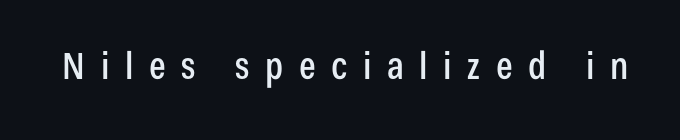
{"serif": "no", "italic": "no", "width": "condensed", "stroke_contrast": "low", "x_height": "medium", "monospaced": "no", "underline": "no", "letter_spacing": "wide", "letter_spacing_em": 0.42, "glyph_px": 37}
